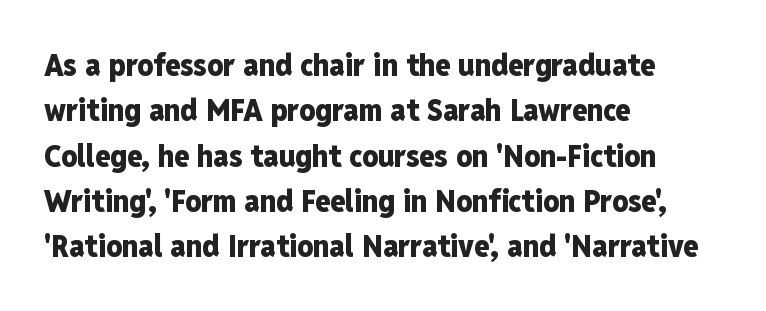
{"serif": "no", "italic": "no", "bold": "yes", "weight": "heavy", "width": "condensed", "stroke_contrast": "low", "x_height": "medium", "monospaced": "no", "underline": "no", "align": "left", "line_spacing": "normal", "line_spacing_ratio": 1.46, "letter_spacing": "normal", "letter_spacing_em": 0.0, "glyph_px": 31}
